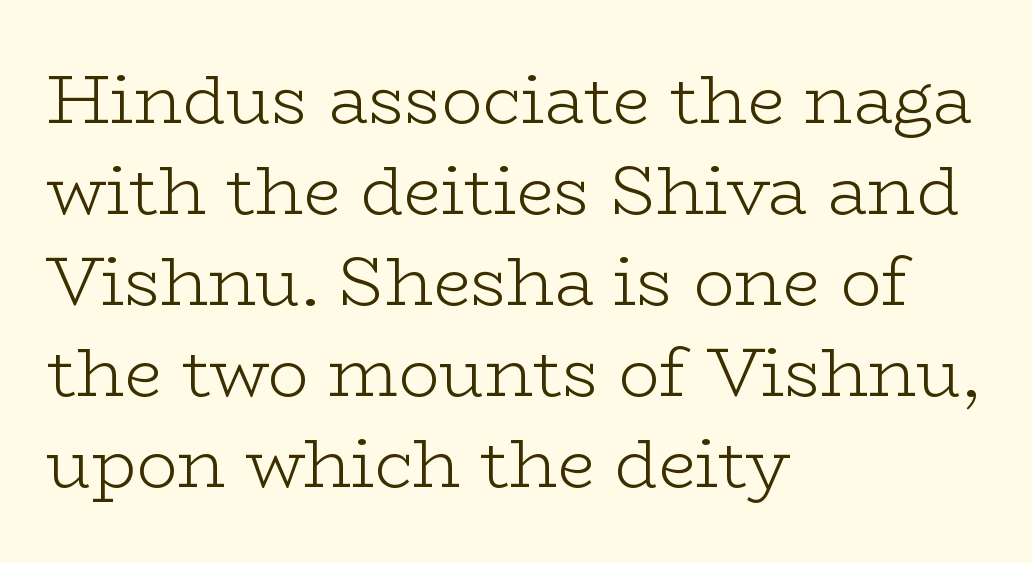
{"serif": "yes", "italic": "no", "bold": "no", "weight": "light", "width": "wide", "stroke_contrast": "low", "x_height": "medium", "monospaced": "no", "underline": "no", "align": "left", "line_spacing": "normal", "line_spacing_ratio": 1.34, "letter_spacing": "normal", "letter_spacing_em": 0.0, "glyph_px": 68}
